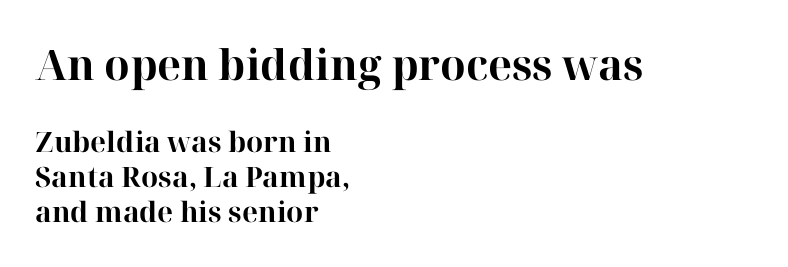
Any mark beneath the type? The region is blank. Line spacing here is normal. The rendering keeps characters at their native spacing. The face used here is proportionally spaced, like ordinary book or web type.
